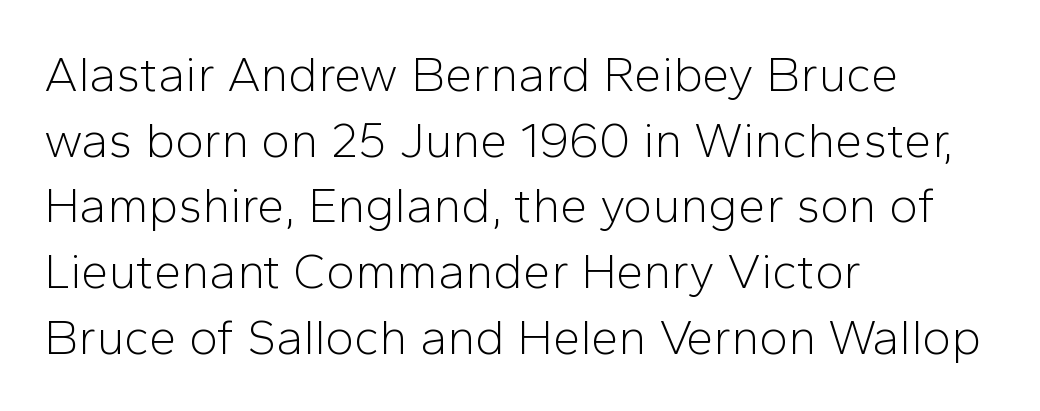
The image shows 49 px light sans-serif type, upright; set left-aligned, normal line spacing (1.34x), normal letter spacing, not underlined; low stroke contrast and a medium x-height.
